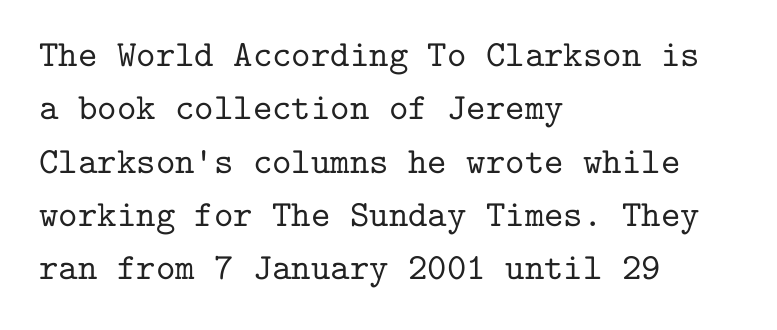
{"serif": "yes", "italic": "no", "width": "normal", "stroke_contrast": "low", "x_height": "medium", "monospaced": "yes", "underline": "no", "align": "left", "line_spacing": "normal", "line_spacing_ratio": 1.44, "letter_spacing": "normal", "letter_spacing_em": 0.0, "glyph_px": 37}
